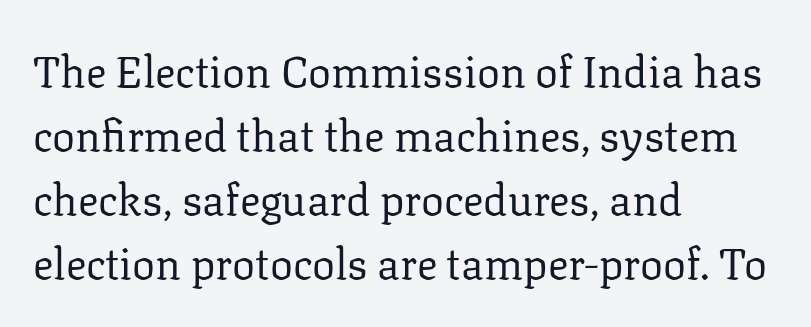
The axis of the letterforms is exactly vertical. Vertical spacing — default. A light-to-regular cut is what we see here. The passage shown is not underscored anywhere. The passage shown is typed in a proportional face where columns would drift. The paragraph has a hard left edge and a soft right edge.
